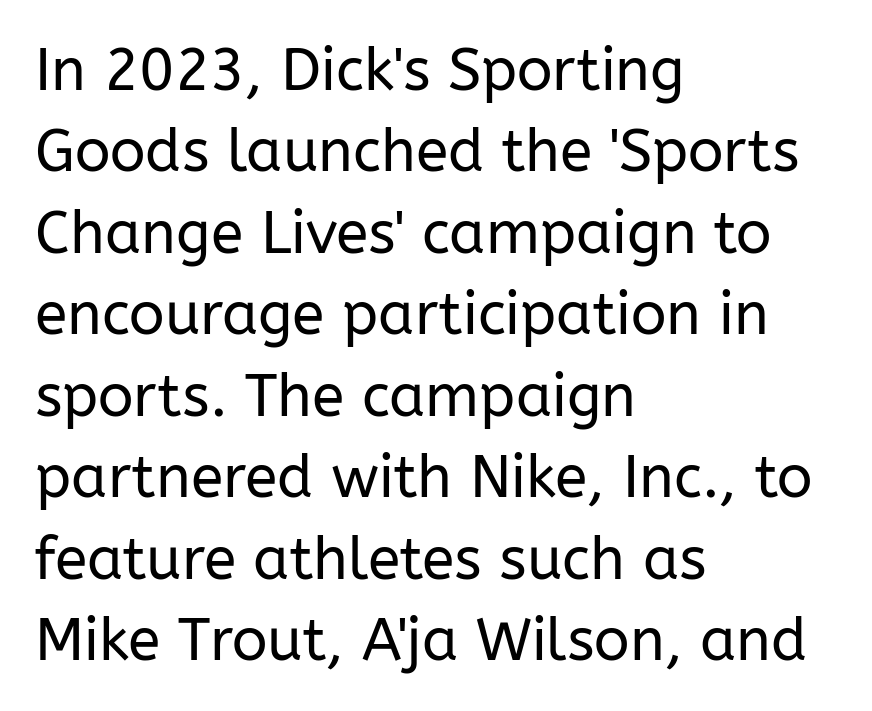
{"serif": "no", "italic": "no", "bold": "no", "weight": "regular", "width": "normal", "stroke_contrast": "low", "x_height": "medium", "monospaced": "no", "underline": "no", "align": "left", "line_spacing": "normal", "line_spacing_ratio": 1.38, "letter_spacing": "normal", "letter_spacing_em": 0.0, "glyph_px": 59}
